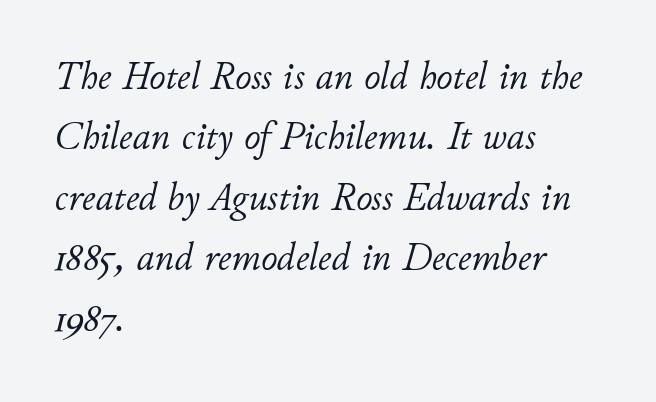
Q: Is the text bold? A: No.
Q: Is the text italic (slanted)? A: Yes, it leans right by about 11 degrees.
Q: Is the text underlined? A: No.
Q: How is the paragraph aligned? A: Left-aligned.
Q: Is the spacing between letters normal or unusually wide? A: Normal.
Q: Is the spacing between lines tight, normal or loose? A: Normal.
Q: Width (condensed, normal, or wide)? A: Normal.
Q: Stroke contrast? A: Low.
Q: x-height? A: Small.
Q: Monospaced? A: No.
